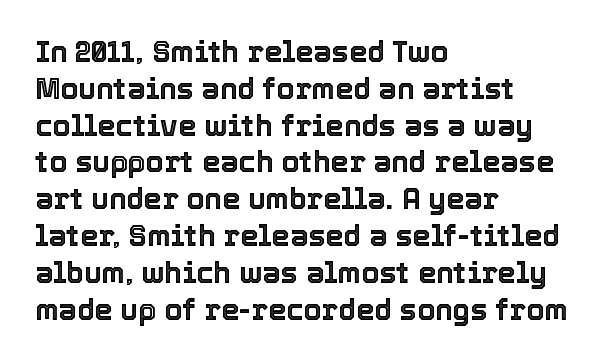
Q: Is the text italic (slanted)? A: No, it is upright.
Q: Is the text underlined? A: No.
Q: How is the paragraph aligned? A: Left-aligned.
Q: Is the spacing between letters normal or unusually wide? A: Normal.
Q: Is the spacing between lines tight, normal or loose? A: Normal.
Q: Width (condensed, normal, or wide)? A: Normal.
Q: x-height? A: Medium.
Q: Monospaced? A: No.
